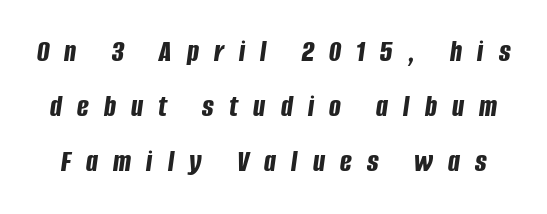
The image shows 31 px bold, condensed type, italic (leaning right); set line spacing 1.77x, unusually wide letter spacing (+0.49 em), not underlined; low stroke contrast and a large x-height.
